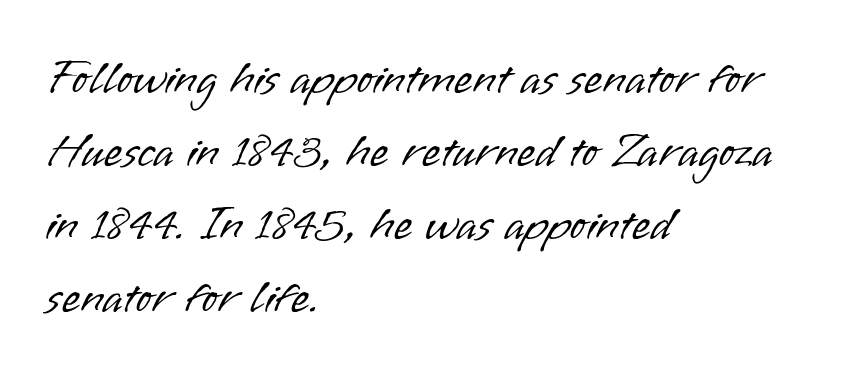
This rendering leaves character spacing at its baseline value. Nothing sits at the stroke ends, so this counts as sans-serif. Proportional: the letters do not fall into vertical columns. The compositor pushed each line to the left boundary.
